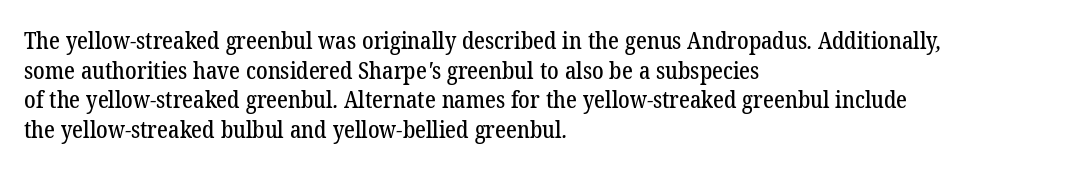
Q: Is the text underlined? A: No.
Q: How is the paragraph aligned? A: Left-aligned.
Q: Is the spacing between letters normal or unusually wide? A: Normal.
Q: Is the spacing between lines tight, normal or loose? A: Normal.
